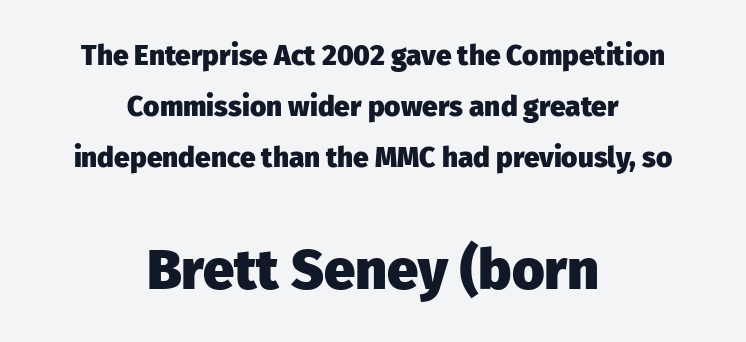
Note the varied advance widths — an 'i' is clearly narrower than an 'm'. Whoever set this made the second block the dominant, larger element. Descenders are the only things crossing below the line. The rendering uses a bold face; every stroke is thick and dark. Posture: straight, roman, zero tilt. Short and long lines alike share a common midpoint.
